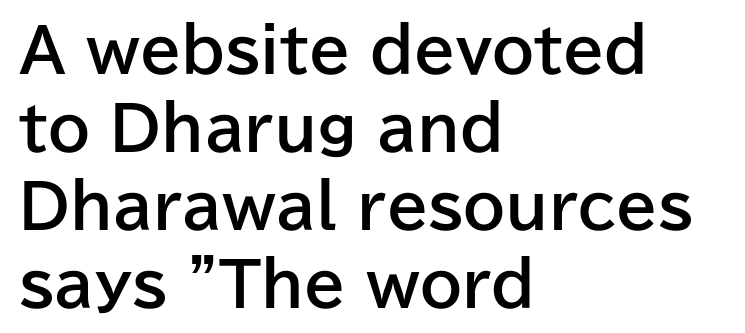
The image shows 60 px bold sans-serif type, upright; set left-aligned, normal line spacing (1.3x), normal letter spacing, not underlined; low stroke contrast and a medium x-height.
